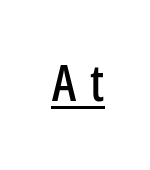
Q: Is the text italic (slanted)? A: No, it is upright.
Q: Is the typeface a serif or a sans-serif typeface? A: Sans-serif.
Q: Is the text underlined? A: Yes.
Q: Is the spacing between letters normal or unusually wide? A: Unusually wide.
Q: Width (condensed, normal, or wide)? A: Condensed.
Q: Stroke contrast? A: Low.
Q: x-height? A: Medium.
Q: Monospaced? A: No.
